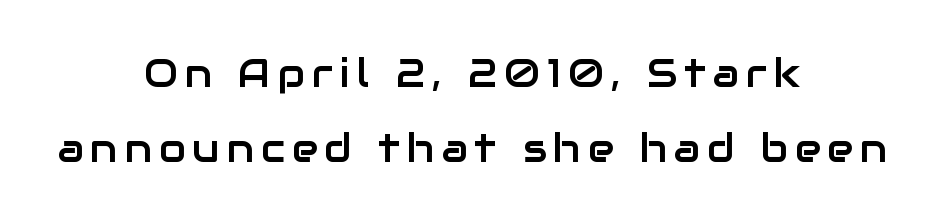
The image shows 39 px sans-serif type, upright; set centered, loose line spacing (1.93x), not underlined; low stroke contrast and a medium x-height.
